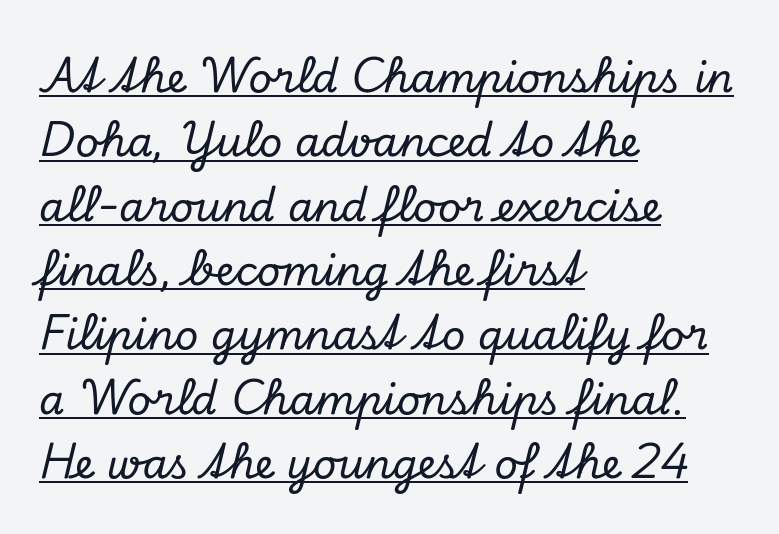
{"serif": "yes", "italic": "yes", "lean": "right", "slant_degrees": 13, "width": "normal", "stroke_contrast": "low", "x_height": "small", "monospaced": "no", "underline": "yes", "align": "left", "line_spacing": "normal", "line_spacing_ratio": 1.57, "letter_spacing": "normal", "letter_spacing_em": 0.0, "glyph_px": 41}
